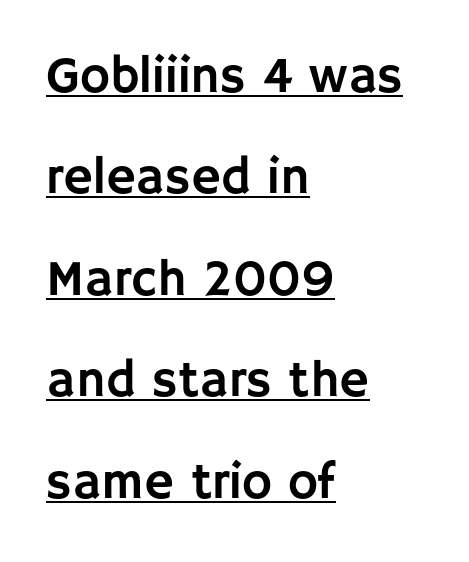
{"serif": "no", "italic": "no", "width": "normal", "stroke_contrast": "low", "x_height": "large", "monospaced": "no", "underline": "yes", "align": "left", "line_spacing": "loose", "line_spacing_ratio": 1.99, "letter_spacing": "normal", "letter_spacing_em": 0.0, "glyph_px": 51}
